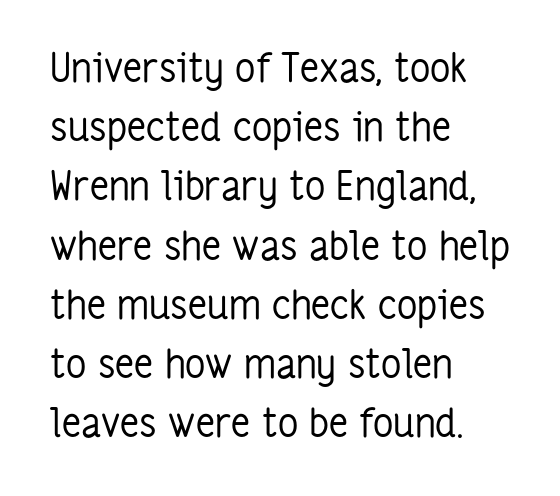
{"serif": "no", "italic": "no", "bold": "no", "weight": "regular", "width": "condensed", "stroke_contrast": "low", "x_height": "medium", "monospaced": "no", "underline": "no", "align": "left", "line_spacing": "normal", "line_spacing_ratio": 1.48, "letter_spacing": "normal", "letter_spacing_em": 0.0, "glyph_px": 40}
